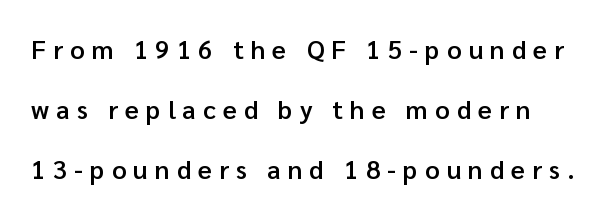
The image shows 26 px text type, upright; set loose line spacing (2.3x), unusually wide letter spacing (+0.27 em), not underlined.
